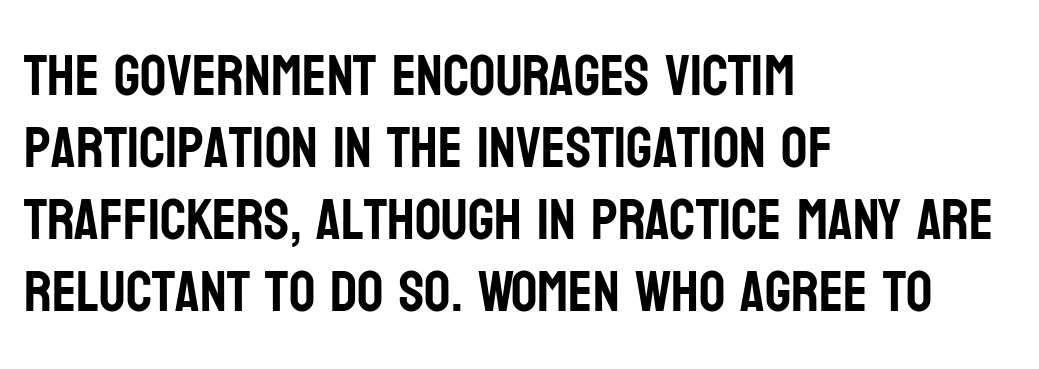
Q: Is the text italic (slanted)? A: No, it is upright.
Q: Is the typeface a serif or a sans-serif typeface? A: Sans-serif.
Q: Is the text underlined? A: No.
Q: How is the paragraph aligned? A: Left-aligned.
Q: Is the spacing between letters normal or unusually wide? A: Normal.
Q: Width (condensed, normal, or wide)? A: Condensed.
Q: Stroke contrast? A: Low.
Q: x-height? A: Large.
Q: Monospaced? A: No.
